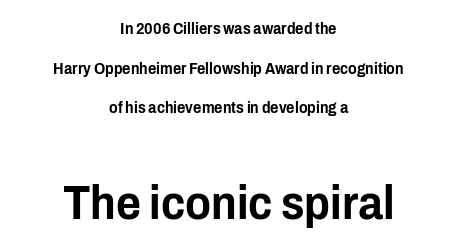
The image shows 48 px condensed sans-serif type, upright; set centered, loose line spacing (2.47x), normal letter spacing, not underlined; the second (bottom) block is 3.0x larger; low stroke contrast and a medium x-height.
